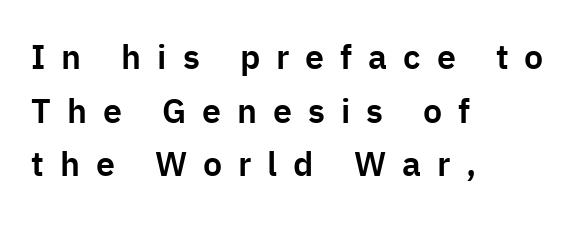
Regarding leading, the lines here are spaced in the standard way. Left-aligned paragraph, ragged on the right. Do the characters align in a grid? No, the font is proportional. To sum up the face: it is a sans, with no serifs.
